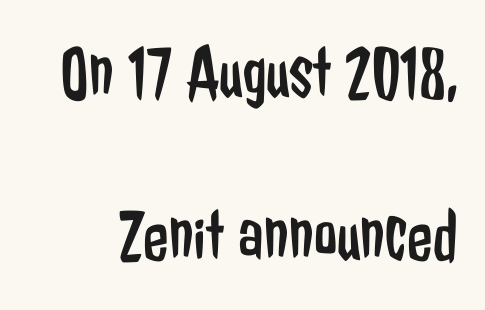
The image shows 74 px regular-weight, condensed sans-serif type, upright; set loose line spacing (2.2x), normal letter spacing, not underlined; low stroke contrast and a medium x-height.
